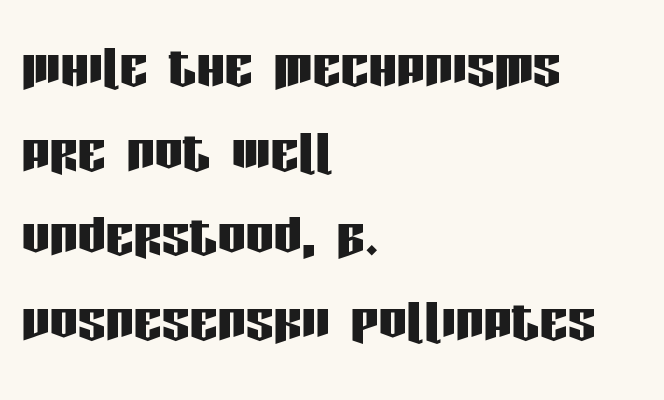
Q: Is the text italic (slanted)? A: No, it is upright.
Q: Is the typeface a serif or a sans-serif typeface? A: Sans-serif.
Q: Is the text underlined? A: No.
Q: How is the paragraph aligned? A: Left-aligned.
Q: Is the spacing between letters normal or unusually wide? A: Normal.
Q: Width (condensed, normal, or wide)? A: Condensed.
Q: Stroke contrast? A: Low.
Q: x-height? A: Large.
Q: Monospaced? A: No.
